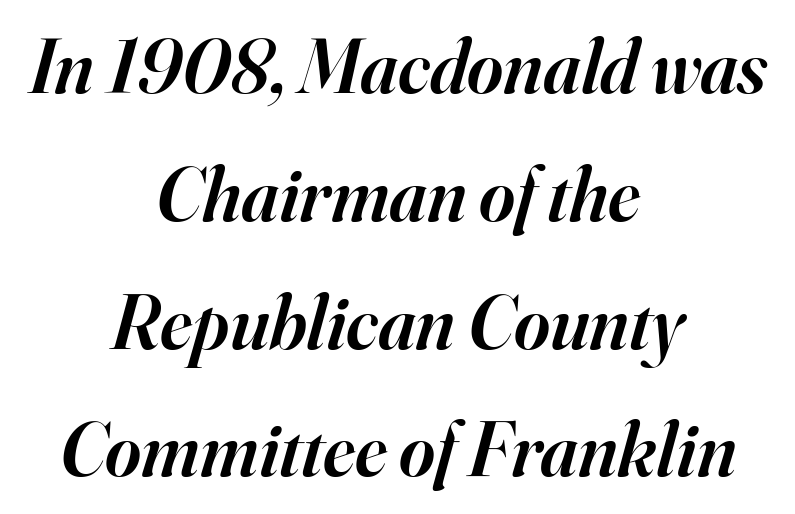
The image shows 77 px semibold serif type, italic (leaning right); set centered, normal line spacing (1.66x), normal letter spacing, not underlined; high stroke contrast and a small x-height.
